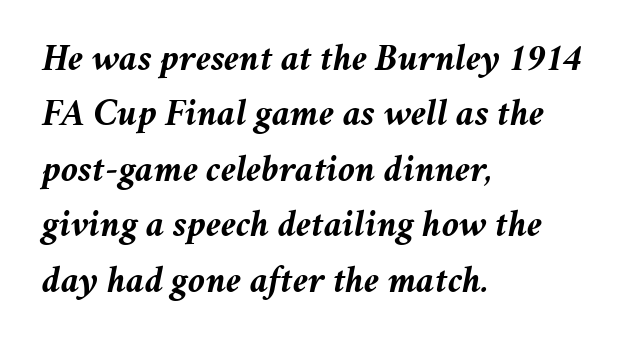
The image shows 38 px semibold type, italic (leaning right); set left-aligned, normal line spacing (1.46x), normal letter spacing, not underlined; medium stroke contrast and a medium x-height.
